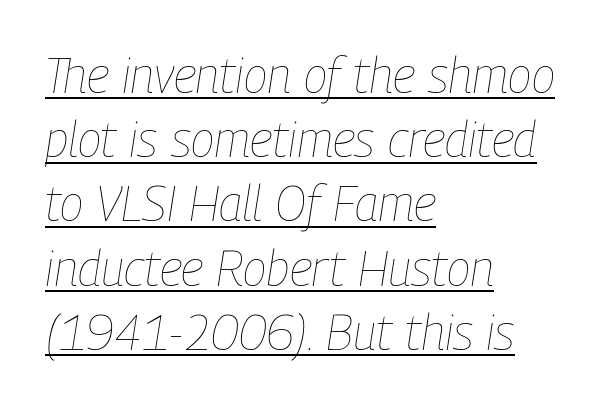
{"italic": "yes", "lean": "right", "slant_degrees": 9, "bold": "no", "weight": "thin", "width": "condensed", "stroke_contrast": "low", "x_height": "medium", "monospaced": "no", "underline": "yes", "align": "left", "line_spacing": "normal", "line_spacing_ratio": 1.31, "letter_spacing": "normal", "letter_spacing_em": 0.0, "glyph_px": 49}
